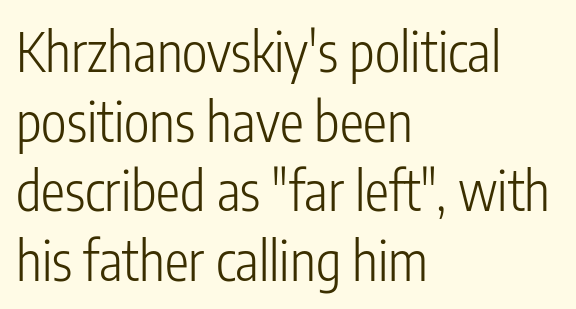
{"serif": "no", "italic": "no", "bold": "no", "weight": "light", "width": "condensed", "stroke_contrast": "low", "x_height": "medium", "monospaced": "no", "underline": "no", "align": "left", "line_spacing": "normal", "line_spacing_ratio": 1.29, "letter_spacing": "normal", "letter_spacing_em": 0.0, "glyph_px": 54}
